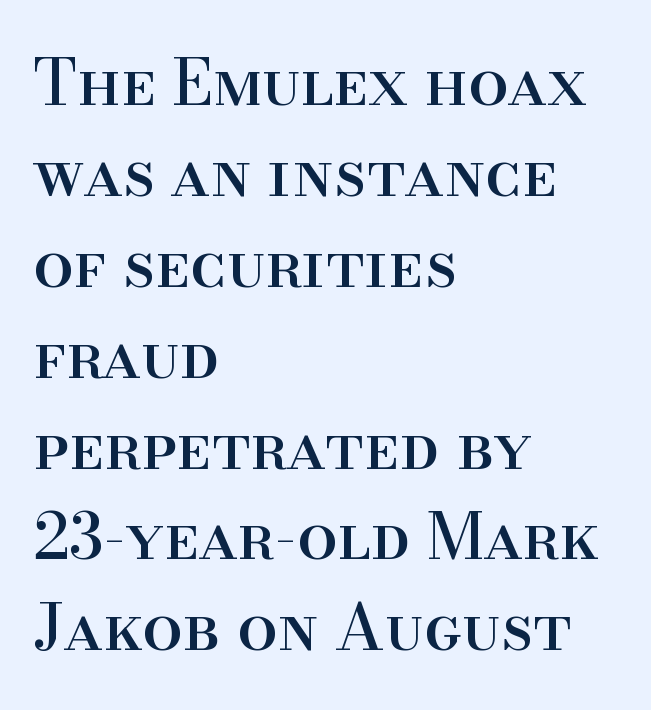
{"serif": "yes", "italic": "no", "width": "normal", "stroke_contrast": "high", "x_height": "small", "monospaced": "no", "underline": "no", "align": "left", "line_spacing": "normal", "line_spacing_ratio": 1.42, "letter_spacing": "normal", "letter_spacing_em": 0.0, "glyph_px": 64}
